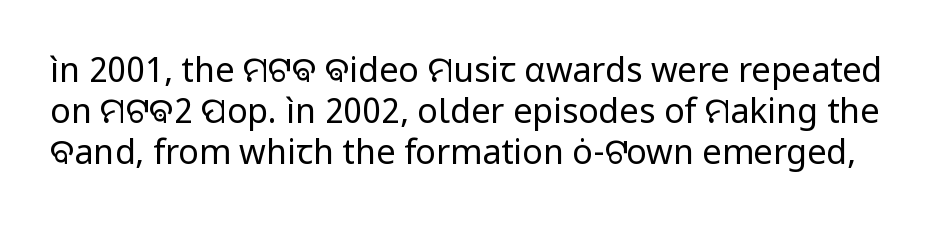
Q: Is the text bold? A: No.
Q: Is the text italic (slanted)? A: No, it is upright.
Q: Is the typeface a serif or a sans-serif typeface? A: Sans-serif.
Q: Is the text underlined? A: No.
Q: Is the spacing between letters normal or unusually wide? A: Normal.
Q: Width (condensed, normal, or wide)? A: Normal.
Q: Stroke contrast? A: Low.
Q: x-height? A: Medium.
Q: Monospaced? A: No.
